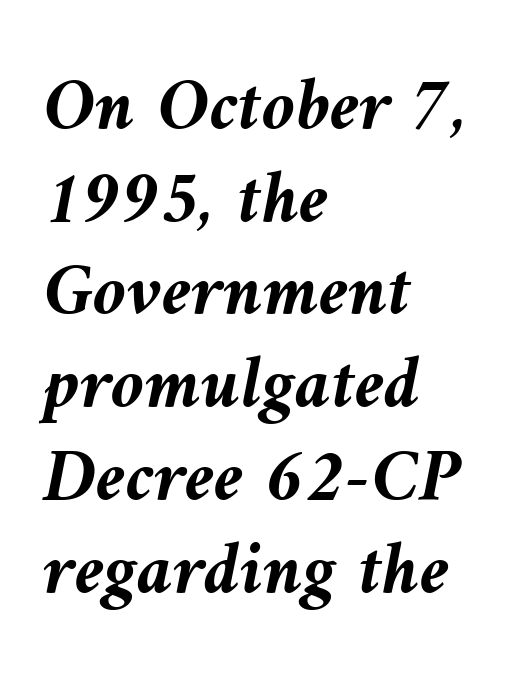
Q: Is the text bold? A: Yes.
Q: Is the text italic (slanted)? A: Yes, it leans left by about 10 degrees.
Q: Is the text underlined? A: No.
Q: How is the paragraph aligned? A: Left-aligned.
Q: Is the spacing between letters normal or unusually wide? A: Normal.
Q: Width (condensed, normal, or wide)? A: Normal.
Q: Stroke contrast? A: Medium.
Q: x-height? A: Medium.
Q: Monospaced? A: No.
